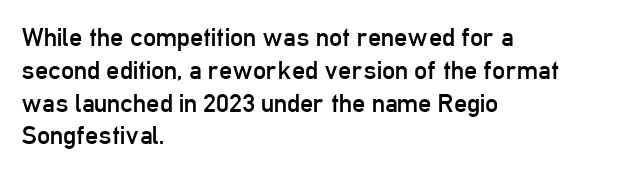
{"italic": "no", "bold": "no", "underline": "no", "align": "left", "line_spacing": "normal", "line_spacing_ratio": 1.26, "letter_spacing": "normal", "letter_spacing_em": 0.0, "glyph_px": 26}
